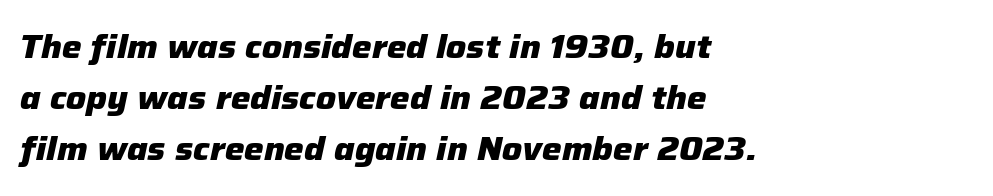
{"italic": "yes", "lean": "right", "slant_degrees": 12, "bold": "yes", "weight": "heavy", "width": "normal", "stroke_contrast": "low", "x_height": "medium", "monospaced": "no", "underline": "no", "align": "left", "line_spacing": "normal", "line_spacing_ratio": 1.55, "letter_spacing": "normal", "letter_spacing_em": 0.0, "glyph_px": 33}
